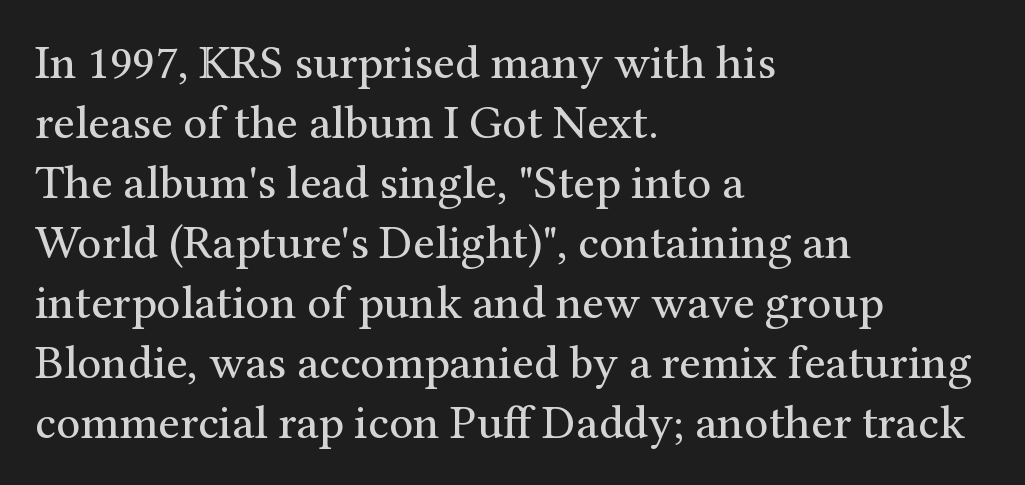
{"serif": "yes", "italic": "no", "bold": "no", "weight": "regular", "width": "normal", "stroke_contrast": "medium", "x_height": "medium", "monospaced": "no", "underline": "no", "align": "left", "line_spacing": "normal", "line_spacing_ratio": 1.25, "letter_spacing": "normal", "letter_spacing_em": 0.0, "glyph_px": 48}
